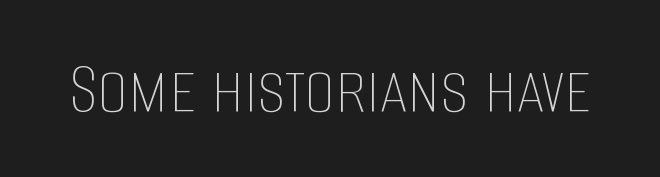
The image shows 78 px thin, condensed type, upright; set normal letter spacing, not underlined; low stroke contrast and a large x-height.
